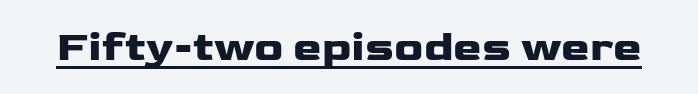
Nobody touched the tracking dial on this one. Varying glyph widths throughout — classic text-font behaviour. The characters look thick and weighty, a clear bold. When letters stand straight like this, we call the style roman or upright. Look at the bottom of the vertical strokes: they stop flat, with no serifs.
